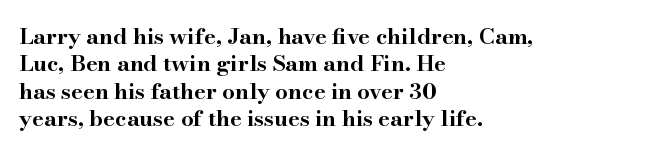
{"italic": "no", "bold": "yes", "underline": "no", "align": "left", "line_spacing_ratio": 1.24, "letter_spacing": "normal", "letter_spacing_em": 0.0, "glyph_px": 22}
